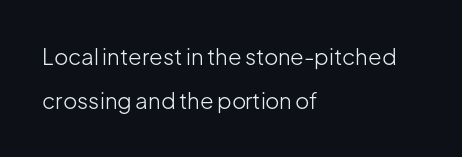
Honestly, the letter spacing is just normal — you wouldn't notice it. No letter is thick-stroked: the sample isn't bold. The words here are not underlined. The rag falls on the right side of this text block.
